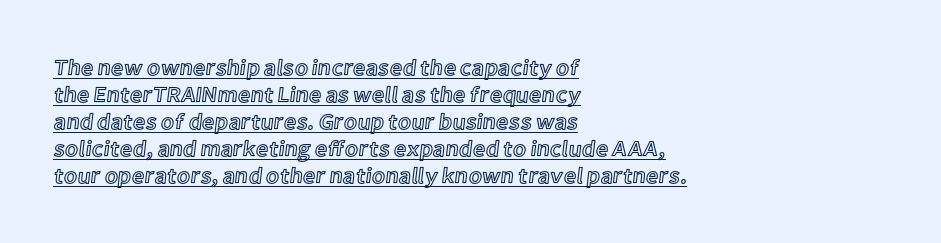
{"underline": "yes", "align": "left", "line_spacing_ratio": 1.23, "letter_spacing": "normal", "letter_spacing_em": 0.0, "glyph_px": 22}
